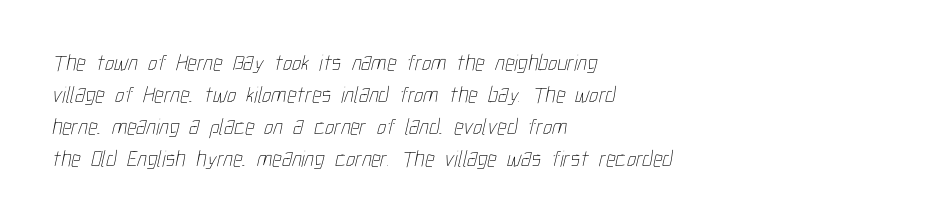
{"bold": "no", "underline": "no", "align": "left", "line_spacing": "normal", "line_spacing_ratio": 1.39, "letter_spacing": "normal", "letter_spacing_em": 0.0, "glyph_px": 23}
